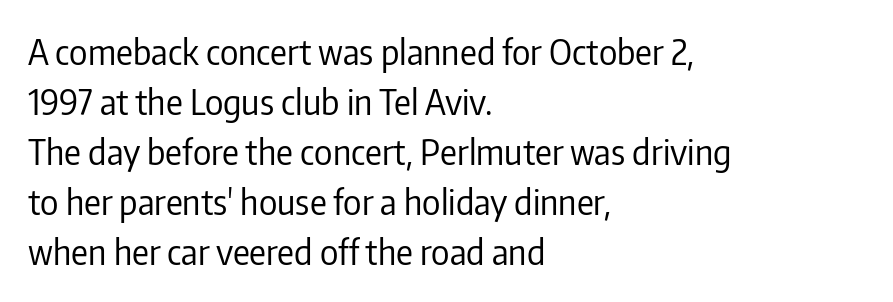
Q: Is the text bold? A: No.
Q: Is the text italic (slanted)? A: No, it is upright.
Q: Is the typeface a serif or a sans-serif typeface? A: Sans-serif.
Q: Is the text underlined? A: No.
Q: How is the paragraph aligned? A: Left-aligned.
Q: Is the spacing between letters normal or unusually wide? A: Normal.
Q: Is the spacing between lines tight, normal or loose? A: Normal.
Q: Width (condensed, normal, or wide)? A: Condensed.
Q: Stroke contrast? A: Low.
Q: x-height? A: Medium.
Q: Monospaced? A: No.
